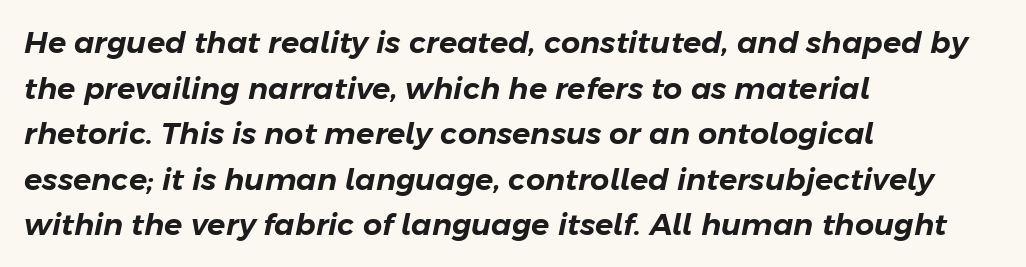
{"italic": "yes", "lean": "right", "slant_degrees": 11, "width": "normal", "stroke_contrast": "low", "x_height": "medium", "monospaced": "no", "underline": "no", "align": "left", "line_spacing": "normal", "line_spacing_ratio": 1.52, "letter_spacing": "normal", "letter_spacing_em": 0.0, "glyph_px": 30}
